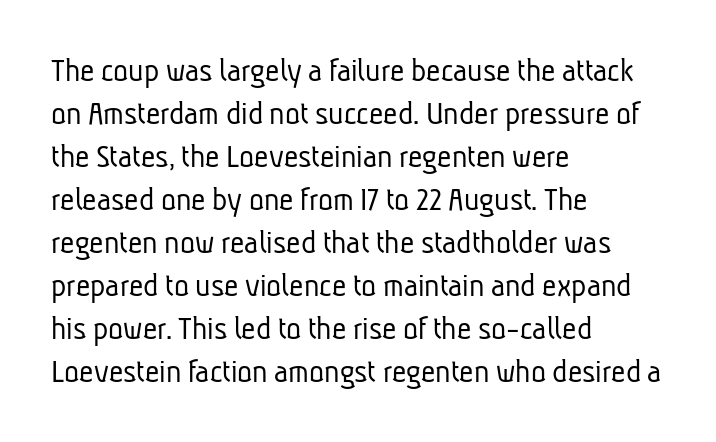
Q: Is the text bold? A: No.
Q: Is the typeface a serif or a sans-serif typeface? A: Sans-serif.
Q: Is the text underlined? A: No.
Q: How is the paragraph aligned? A: Left-aligned.
Q: Is the spacing between letters normal or unusually wide? A: Normal.
Q: Width (condensed, normal, or wide)? A: Condensed.
Q: Stroke contrast? A: Low.
Q: x-height? A: Medium.
Q: Monospaced? A: No.
